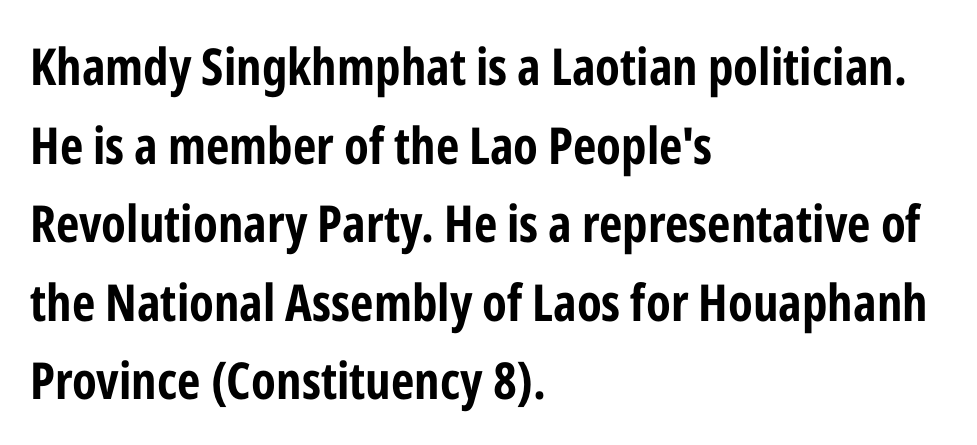
The image shows 51 px bold, condensed sans-serif type, upright; set left-aligned, normal line spacing (1.54x), normal letter spacing, not underlined; low stroke contrast and a medium x-height.
